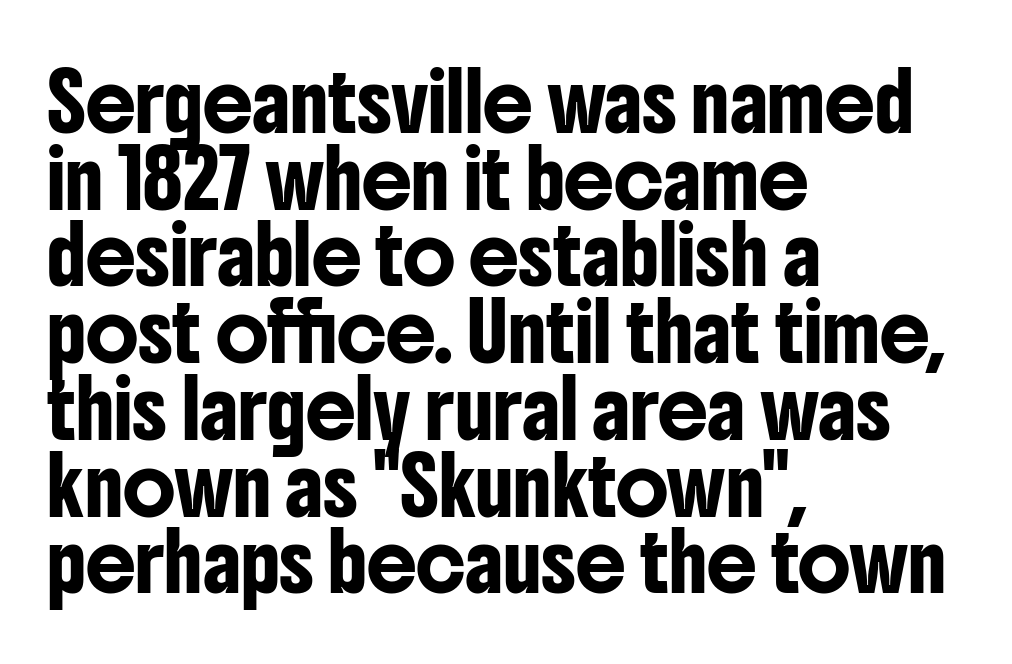
The image shows 56 px condensed sans-serif type, upright; set left-aligned, normal line spacing (1.37x), normal letter spacing, not underlined; low stroke contrast and a medium x-height.
